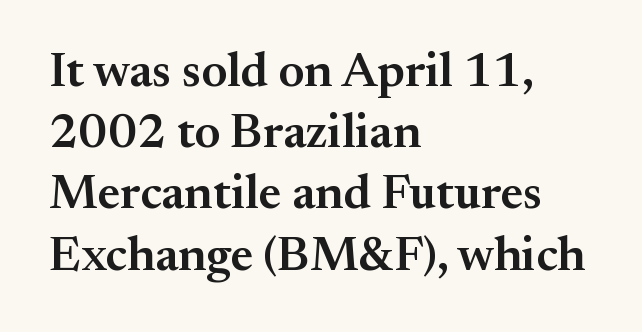
The image shows 49 px semibold serif type, upright; set left-aligned, normal line spacing (1.25x), normal letter spacing, not underlined; medium stroke contrast and a small x-height.
